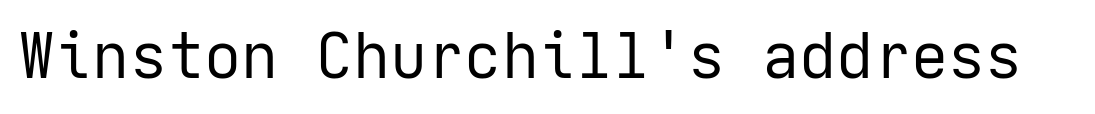
The image shows 62 px regular-weight sans-serif type, upright; set normal letter spacing, not underlined; low stroke contrast and a medium x-height.
